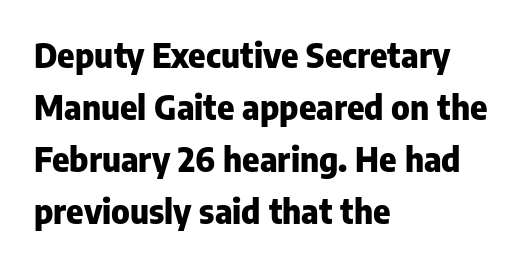
{"serif": "no", "italic": "no", "bold": "yes", "weight": "heavy", "width": "normal", "stroke_contrast": "low", "x_height": "medium", "monospaced": "no", "underline": "no", "align": "left", "line_spacing": "normal", "line_spacing_ratio": 1.58, "letter_spacing": "normal", "letter_spacing_em": 0.0, "glyph_px": 33}
